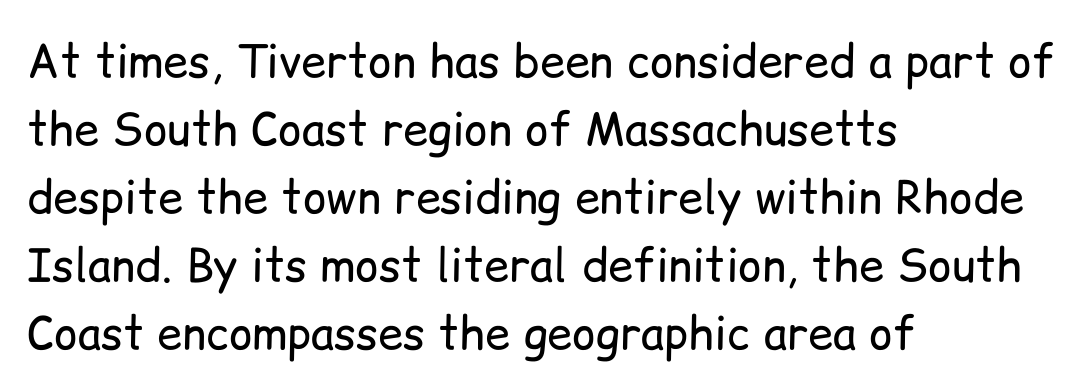
Q: Is the text bold? A: No.
Q: Is the text italic (slanted)? A: No, it is upright.
Q: Is the typeface a serif or a sans-serif typeface? A: Sans-serif.
Q: Is the text underlined? A: No.
Q: How is the paragraph aligned? A: Left-aligned.
Q: Is the spacing between letters normal or unusually wide? A: Normal.
Q: Is the spacing between lines tight, normal or loose? A: Normal.
Q: Width (condensed, normal, or wide)? A: Normal.
Q: Stroke contrast? A: Low.
Q: x-height? A: Medium.
Q: Monospaced? A: No.
